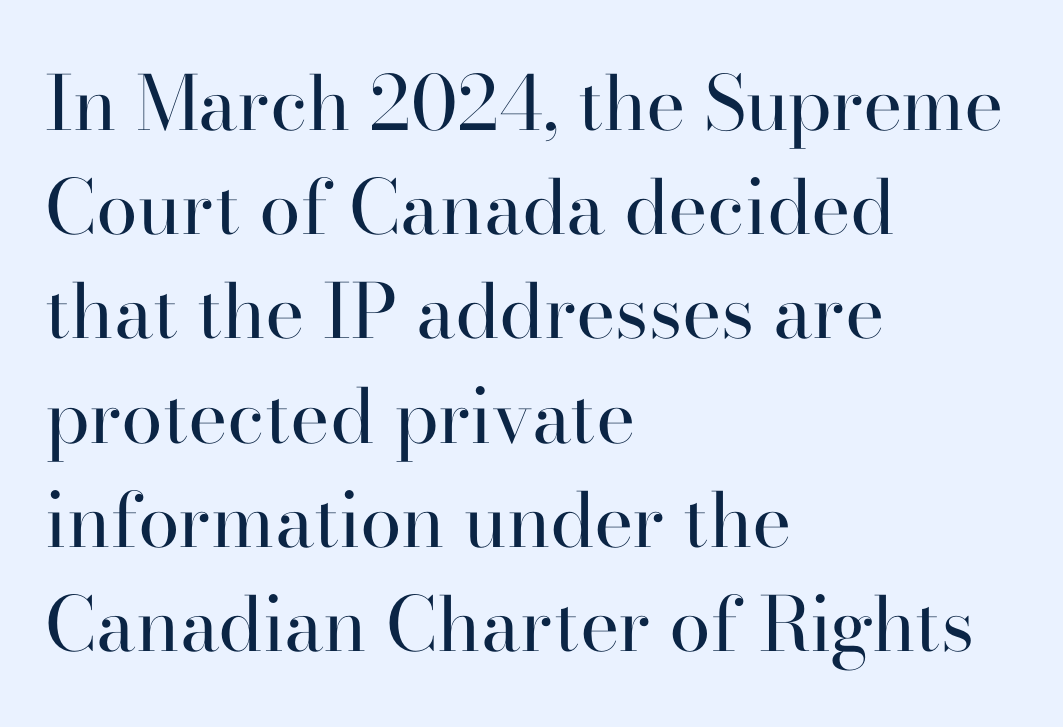
{"serif": "yes", "italic": "no", "bold": "no", "weight": "regular", "width": "normal", "stroke_contrast": "high", "x_height": "small", "monospaced": "no", "underline": "no", "align": "left", "line_spacing": "normal", "line_spacing_ratio": 1.39, "letter_spacing": "normal", "letter_spacing_em": 0.0, "glyph_px": 75}
